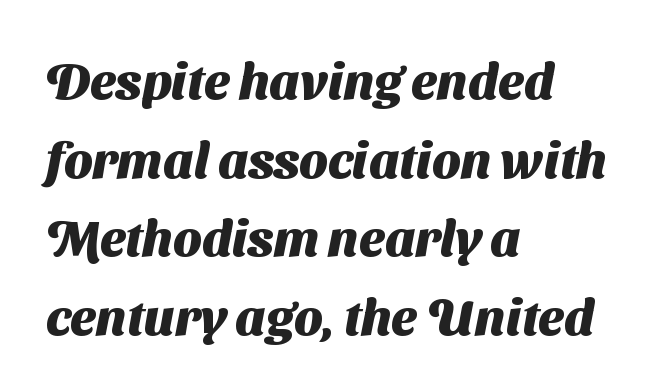
The image shows 51 px heavy sans-serif type; set left-aligned, normal line spacing (1.54x), normal letter spacing, not underlined; medium stroke contrast and a medium x-height.
